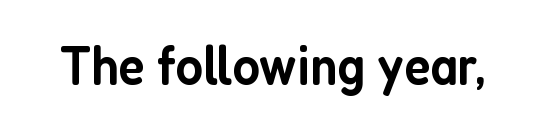
Vertical strokes here are truly vertical. I'd call this a sans setting — the letters go barefoot. The tracking reads as untouched default to a designer's eye. The space beneath each line is pristine and unruled.
